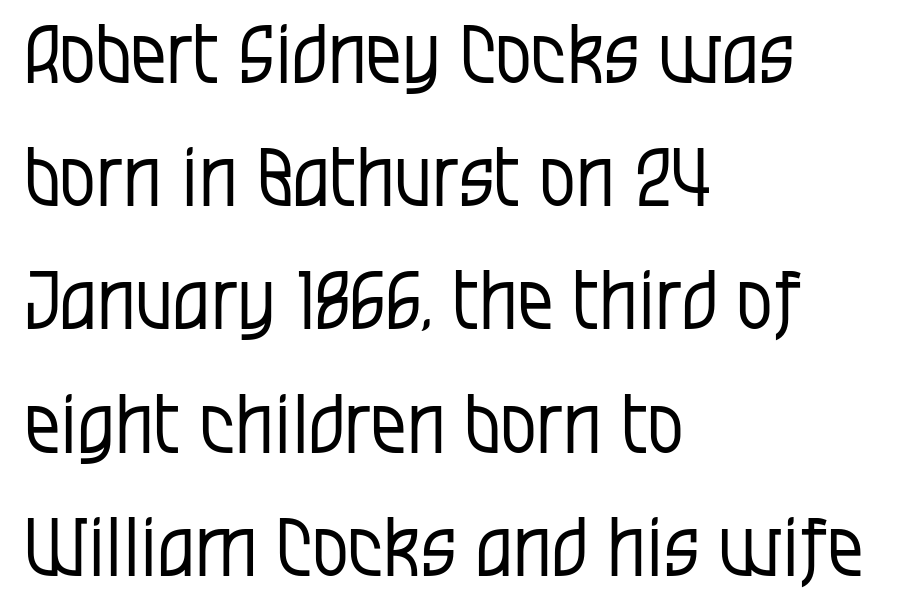
The image shows 80 px regular-weight, condensed sans-serif type, upright; set left-aligned, normal line spacing (1.54x), normal letter spacing, not underlined; low stroke contrast and a large x-height.
